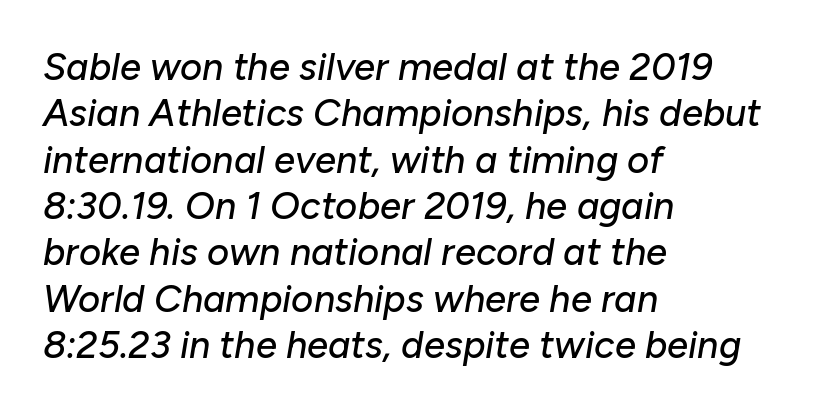
Q: Is the text italic (slanted)? A: Yes, it leans right by about 10 degrees.
Q: Is the text underlined? A: No.
Q: How is the paragraph aligned? A: Left-aligned.
Q: Is the spacing between letters normal or unusually wide? A: Normal.
Q: Width (condensed, normal, or wide)? A: Normal.
Q: Stroke contrast? A: Low.
Q: x-height? A: Medium.
Q: Monospaced? A: No.
